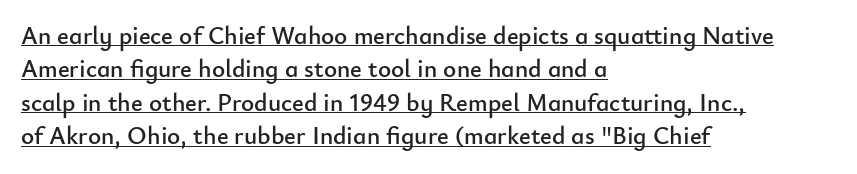
Q: Is the text italic (slanted)? A: No, it is upright.
Q: Is the text underlined? A: Yes.
Q: How is the paragraph aligned? A: Left-aligned.
Q: Is the spacing between letters normal or unusually wide? A: Normal.
Q: Is the spacing between lines tight, normal or loose? A: Normal.
